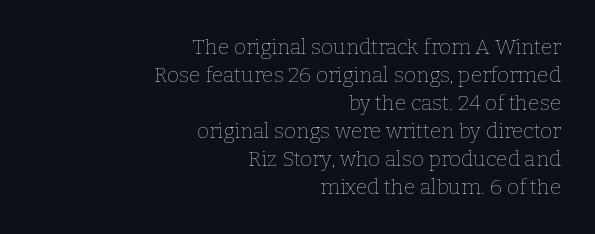
{"italic": "no", "bold": "no", "underline": "no", "align": "right", "line_spacing": "normal", "line_spacing_ratio": 1.33, "letter_spacing": "normal", "letter_spacing_em": 0.0, "glyph_px": 21}
